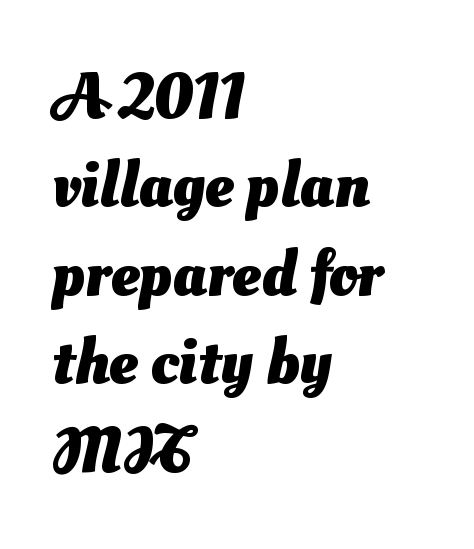
The image shows 65 px heavy sans-serif type; set left-aligned, normal line spacing (1.36x), normal letter spacing, not underlined; medium stroke contrast and a small x-height.
